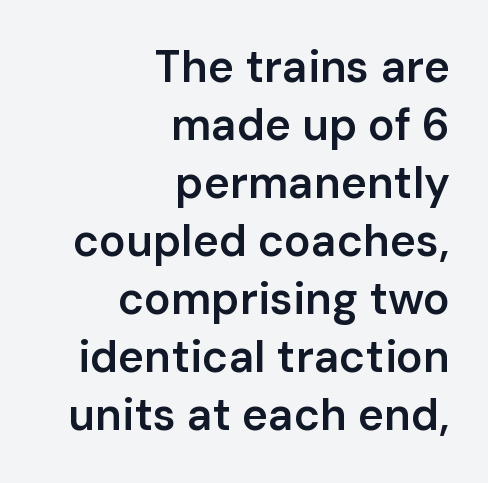
The image shows 44 px semibold sans-serif type, upright; set right-aligned, normal line spacing (1.32x), normal letter spacing, not underlined; low stroke contrast and a medium x-height.
